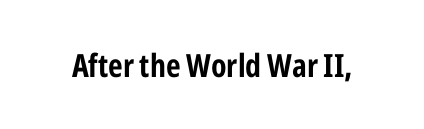
A sans-serif font was chosen for this passage. Check the space under the baseline: it is left empty. A dark, heavy texture on the line: the type is bold. Inter-character spacing is left at the font's built-in metrics. Ascenders rise straight up at ninety degrees. The face used here is proportionally spaced, like ordinary book or web type.
